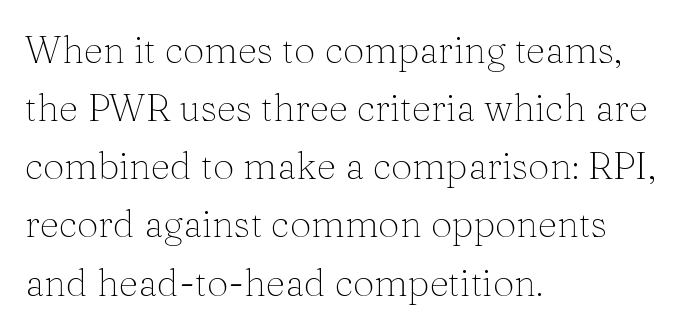
Short and long lines alike share a common starting point at left. The face used here is proportionally spaced, like ordinary book or web type. Does extra space separate the letters? No, they use regular spacing. Nope, not italic — everything's standing straight. The face used here is seriffed, in the tradition of book romans.
